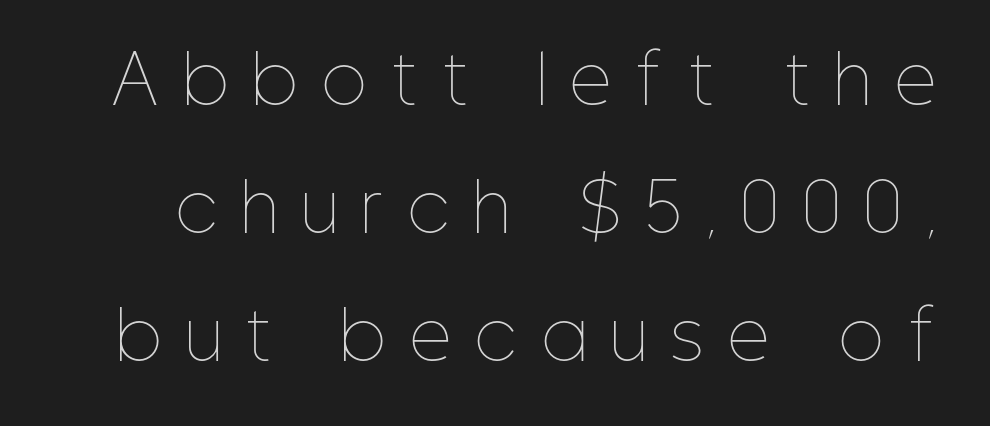
The image shows 65 px thin, condensed type, upright; set loose line spacing (1.97x), unusually wide letter spacing (+0.39 em), not underlined; low stroke contrast and a medium x-height.
